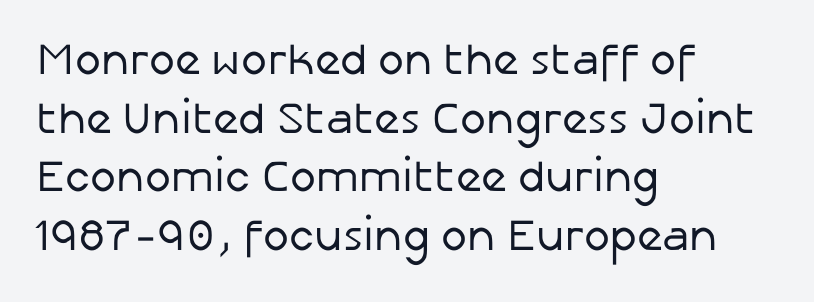
The image shows 44 px regular-weight sans-serif type, upright; set left-aligned, normal line spacing (1.33x), normal letter spacing, not underlined; low stroke contrast and a medium x-height.
